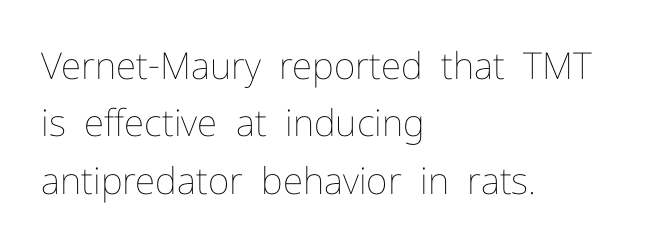
{"italic": "no", "bold": "no", "weight": "thin", "width": "normal", "stroke_contrast": "low", "x_height": "medium", "monospaced": "no", "underline": "no", "align": "left", "line_spacing": "normal", "line_spacing_ratio": 1.55, "letter_spacing": "normal", "letter_spacing_em": 0.0, "glyph_px": 37}
